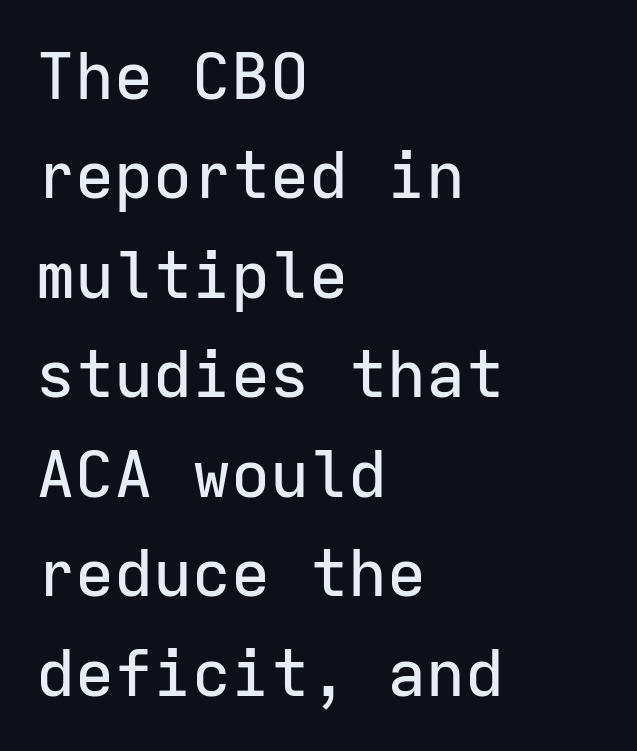
The image shows 65 px sans-serif type, upright, monospaced; set left-aligned, normal line spacing (1.53x), normal letter spacing, not underlined; low stroke contrast and a medium x-height.
